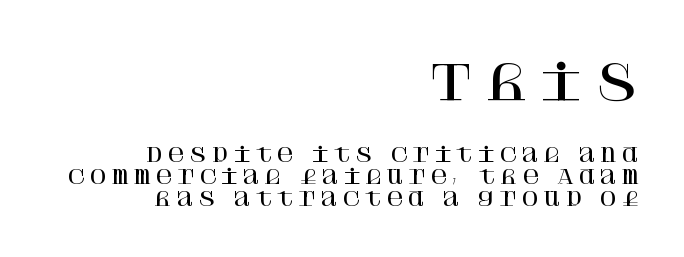
{"serif": "yes", "italic": "no", "width": "normal", "stroke_contrast": "high", "x_height": "large", "underline": "no", "align": "right", "line_spacing_ratio": 1.17, "letter_spacing": "wide", "letter_spacing_em": 0.22, "larger_block": "first", "size_ratio": 2.53, "glyph_px": 48}
